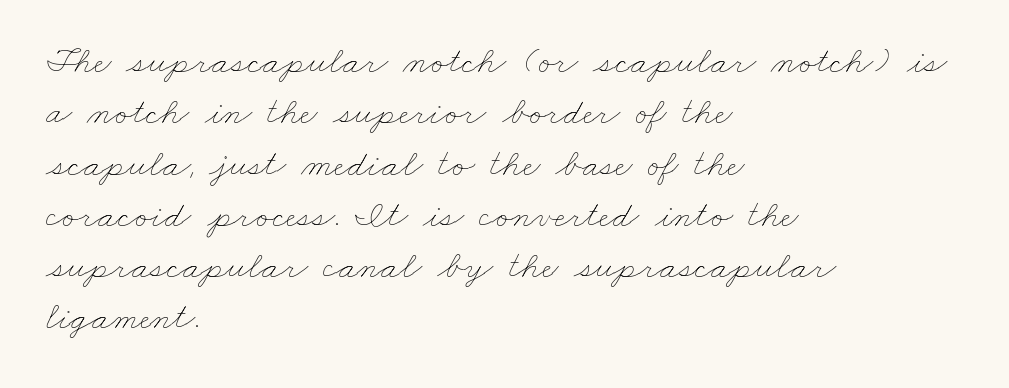
The image shows 38 px thin, wide type; set left-aligned, normal line spacing (1.35x), normal letter spacing, not underlined; low stroke contrast and a small x-height.
